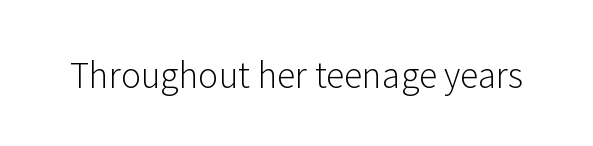
Letters have the restrained weight of plain body copy at most. This sample uses an upright cut, with every glyph sitting square on the baseline. Default kerning and tracking; the words read as compact shapes. The gap between lines stays unmarked.
